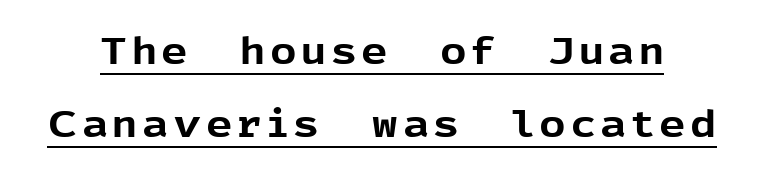
{"serif": "no", "italic": "no", "bold": "yes", "weight": "bold", "width": "normal", "x_height": "medium", "monospaced": "no", "underline": "yes", "line_spacing": "loose", "line_spacing_ratio": 1.97, "glyph_px": 37}
